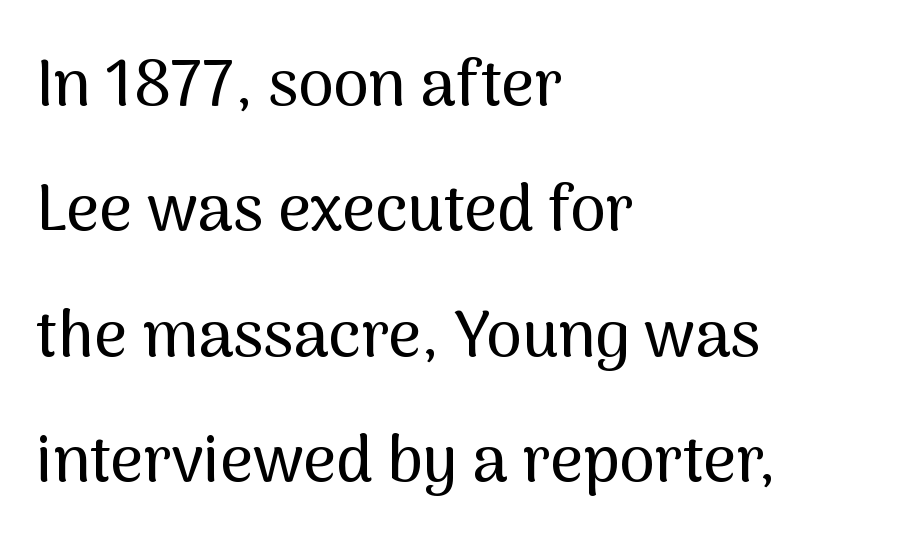
The type family on display is of the sans-serif kind. Check under the words: just untouched page. The typography opts for an upright posture over an oblique one. No extra tracking has been applied to these lines. Note the varied advance widths — an 'i' is clearly narrower than an 'm'. The rendering anchors every line to the left-hand side.
